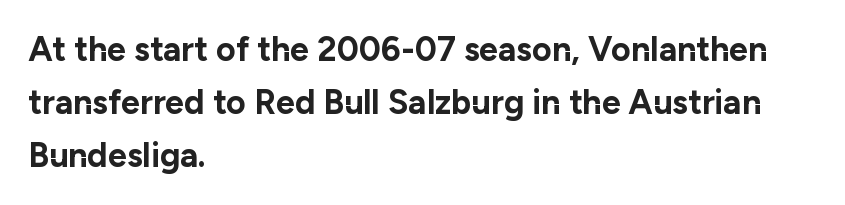
Q: Is the text bold? A: Yes.
Q: Is the text italic (slanted)? A: No, it is upright.
Q: Is the typeface a serif or a sans-serif typeface? A: Sans-serif.
Q: Is the text underlined? A: No.
Q: How is the paragraph aligned? A: Left-aligned.
Q: Is the spacing between letters normal or unusually wide? A: Normal.
Q: Is the spacing between lines tight, normal or loose? A: Normal.
Q: Width (condensed, normal, or wide)? A: Normal.
Q: Stroke contrast? A: Low.
Q: x-height? A: Medium.
Q: Monospaced? A: No.
